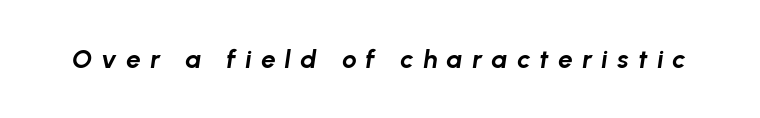
The space beneath each line is pristine and unruled. Does the lettering tilt? It does — this is italic. The letters are spread apart with noticeably loose tracking. The typesetting leans heavy: a genuine bold.
